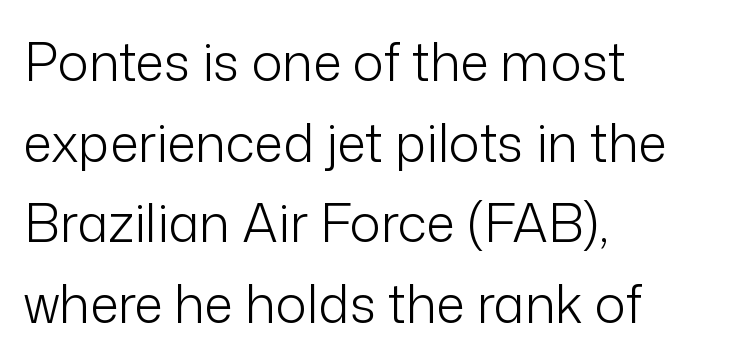
The image shows 52 px light sans-serif type, upright; set left-aligned, normal line spacing (1.55x), normal letter spacing, not underlined; low stroke contrast and a medium x-height.
